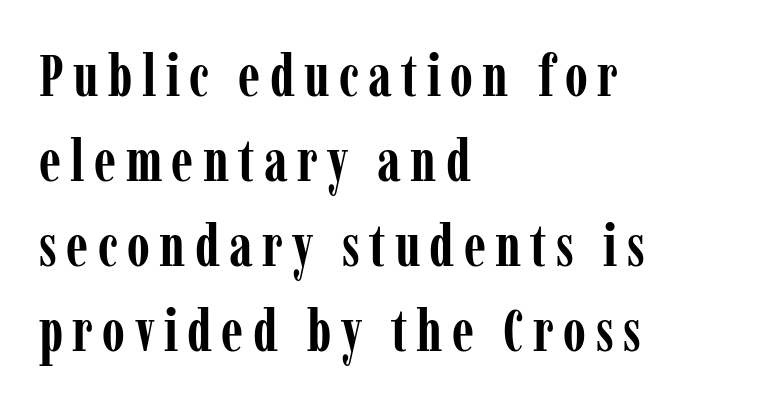
The letters advance in unequal steps, a hallmark of proportional type. The lines in this sample share a left origin and differ only in where they stop. The leading is moderate, giving the passage an even texture. No italicization has been applied; the sample stays upright.
